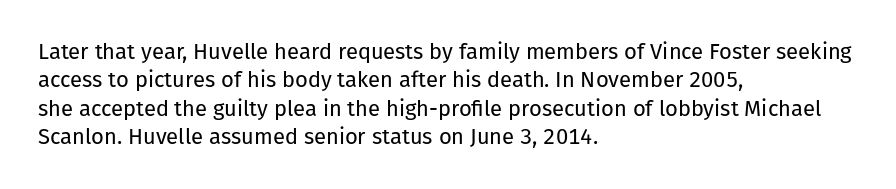
{"italic": "no", "bold": "no", "underline": "no", "align": "left", "line_spacing": "normal", "line_spacing_ratio": 1.29, "letter_spacing": "normal", "letter_spacing_em": 0.0, "glyph_px": 22}
